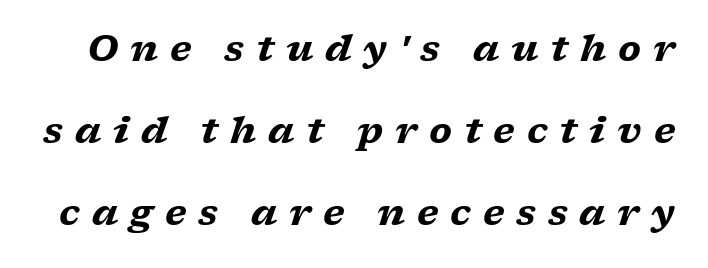
The image shows 36 px heavy, wide serif type, italic (leaning right); set loose line spacing (2.28x), unusually wide letter spacing (+0.33 em), not underlined; low stroke contrast and a medium x-height.
